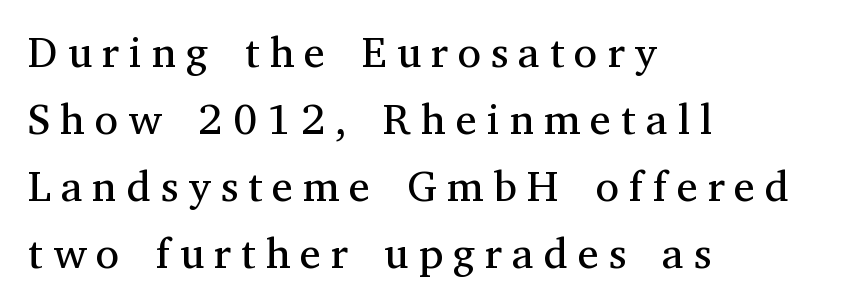
This sample is left-justified, so line endings fall wherever the words run out. The string is rendered with underlining switched off. Each new line begins a customary step beneath the previous one. The characters display serif detailing at their extremities.
